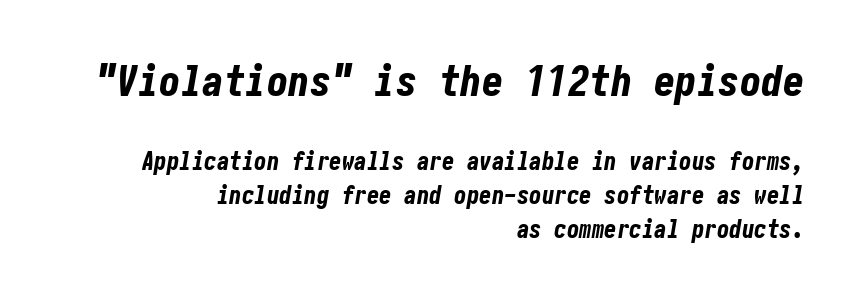
The setting favours the right margin, as signatures and pull-quotes sometimes do. How are the letters spaced? Ordinarily, with no added tracking. A student would notice the top passage is typeset larger than what follows. Honestly, the row spacing looks completely unremarkable. Decoration check: the copy has no underline.
